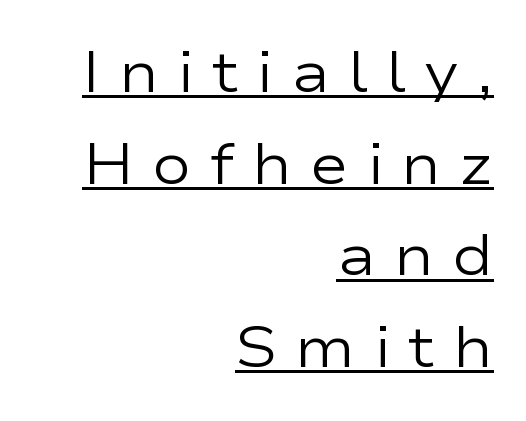
Quick note: interline space is typical. Notice how a bar underscores the lettering throughout. No chunkiness to these letters — they're not bold. A typesetter would call this heavily tracked-out type. Typographically, this falls in the sans-serif category.
